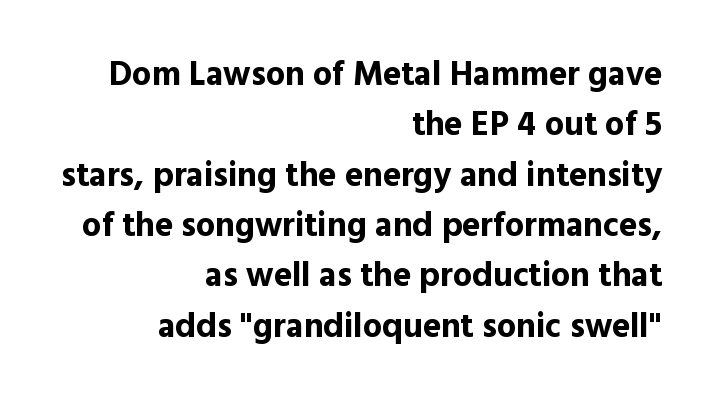
Q: Is the text bold? A: Yes.
Q: Is the text italic (slanted)? A: No, it is upright.
Q: Is the typeface a serif or a sans-serif typeface? A: Sans-serif.
Q: Is the text underlined? A: No.
Q: How is the paragraph aligned? A: Right-aligned.
Q: Is the spacing between letters normal or unusually wide? A: Normal.
Q: Is the spacing between lines tight, normal or loose? A: Normal.
Q: Width (condensed, normal, or wide)? A: Normal.
Q: x-height? A: Medium.
Q: Monospaced? A: No.
